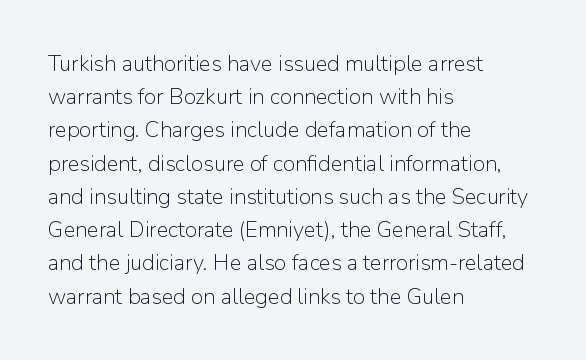
Q: Is the text bold? A: No.
Q: Is the text italic (slanted)? A: No, it is upright.
Q: Is the text underlined? A: No.
Q: How is the paragraph aligned? A: Left-aligned.
Q: Is the spacing between letters normal or unusually wide? A: Normal.
Q: Is the spacing between lines tight, normal or loose? A: Normal.
